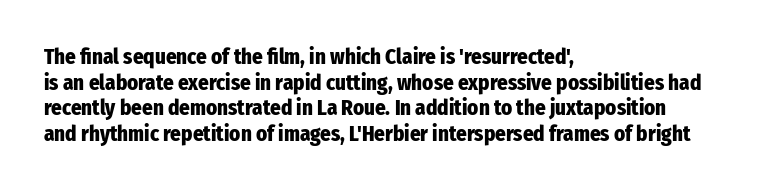
{"italic": "no", "bold": "yes", "underline": "no", "align": "left", "line_spacing_ratio": 1.22, "letter_spacing": "normal", "letter_spacing_em": 0.0, "glyph_px": 21}
